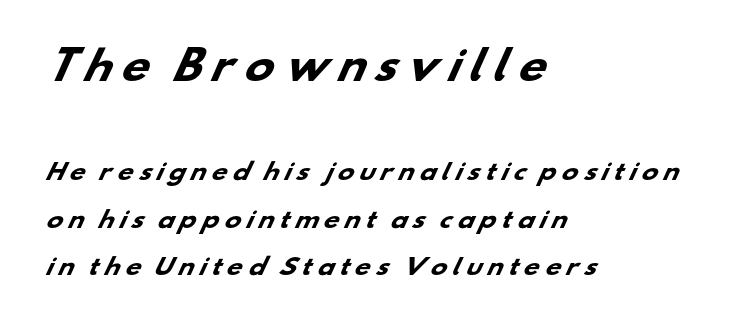
{"serif": "no", "bold": "yes", "weight": "heavy", "width": "wide", "stroke_contrast": "low", "x_height": "small", "monospaced": "no", "underline": "no", "align": "left", "line_spacing": "loose", "line_spacing_ratio": 2.17, "letter_spacing": "wide", "letter_spacing_em": 0.21, "larger_block": "first", "size_ratio": 1.77, "glyph_px": 39}
